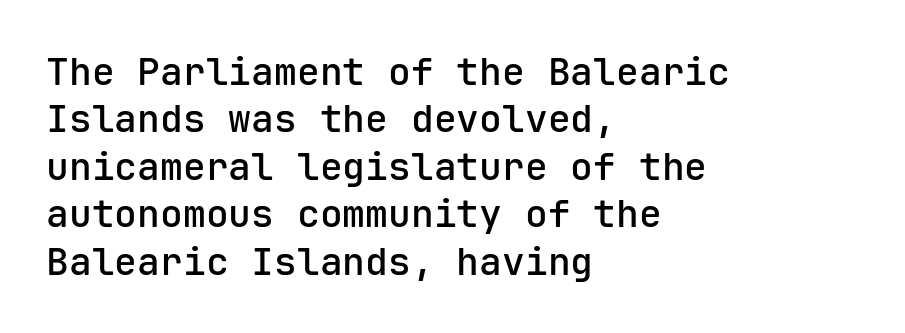
What kind of face is this? One without serifs — a sans. Italic? Not at all — the glyphs are vertical. Leading: standard. Each glyph is drawn with semibold strokes, heavier than normal yet not fully bold.
